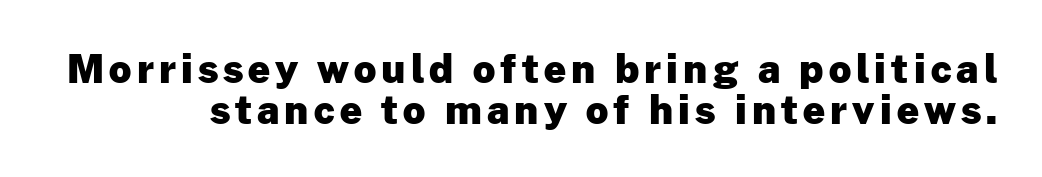
The image shows 39 px heavy sans-serif type, upright; set tight line spacing (1.06x), not underlined; low stroke contrast and a medium x-height.
